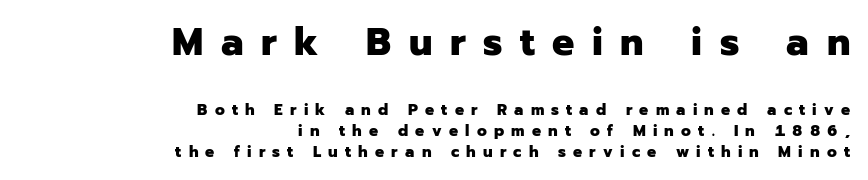
A typesetter would call this proportional, since set widths differ per character. Clear beneath every line of the passage. In CSS terms this would be text-align: right. These lines were composed using upright roman letters. Tracking value appears strongly positive — letters spread wide. A dark, heavy texture on the line: the type is bold.
